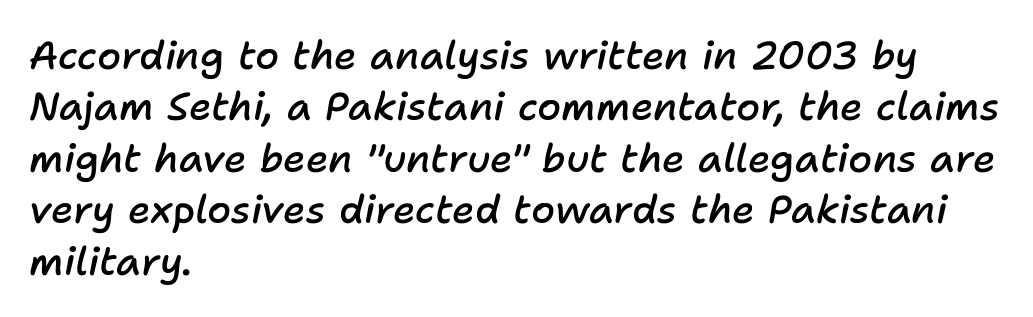
The image shows 39 px semibold type, italic (leaning right); set left-aligned, normal line spacing (1.32x), normal letter spacing, not underlined; low stroke contrast and a medium x-height.
